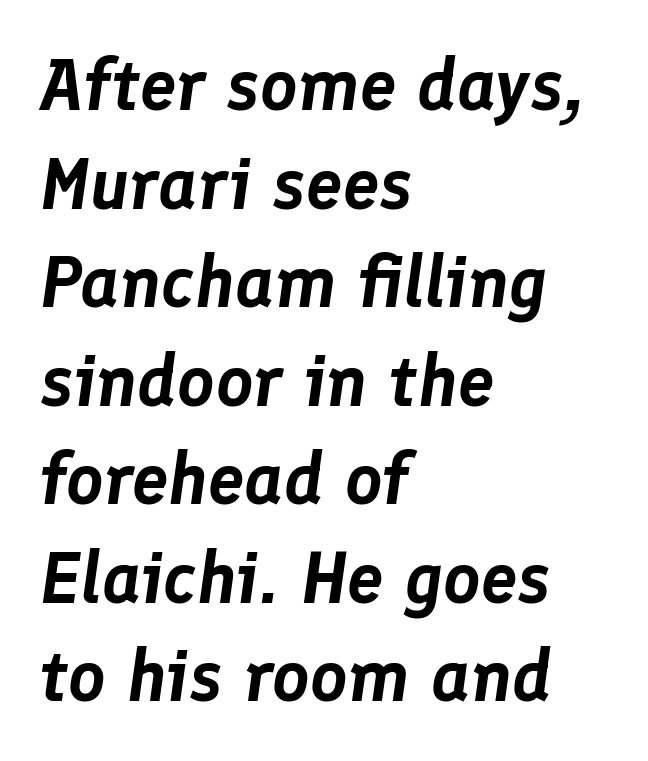
Q: Is the text italic (slanted)? A: Yes, it leans right by about 8 degrees.
Q: Is the text underlined? A: No.
Q: How is the paragraph aligned? A: Left-aligned.
Q: Is the spacing between letters normal or unusually wide? A: Normal.
Q: Is the spacing between lines tight, normal or loose? A: Normal.
Q: Width (condensed, normal, or wide)? A: Normal.
Q: Stroke contrast? A: Low.
Q: x-height? A: Medium.
Q: Monospaced? A: No.
